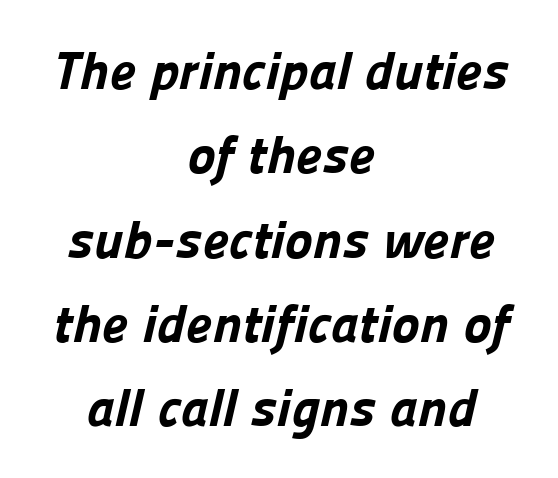
The image shows 53 px bold sans-serif type; set centered, normal line spacing (1.59x), normal letter spacing, not underlined; low stroke contrast and a medium x-height.
